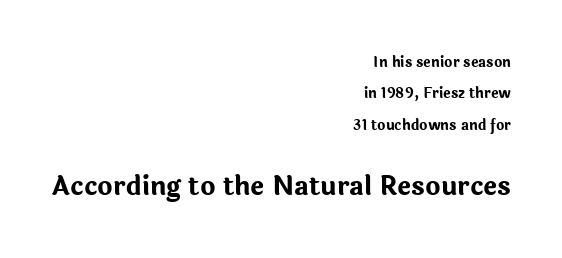
The image shows 26 px bold type, upright; set right-aligned, loose line spacing (2.24x), normal letter spacing, not underlined; the second (bottom) block is 1.86x larger.
